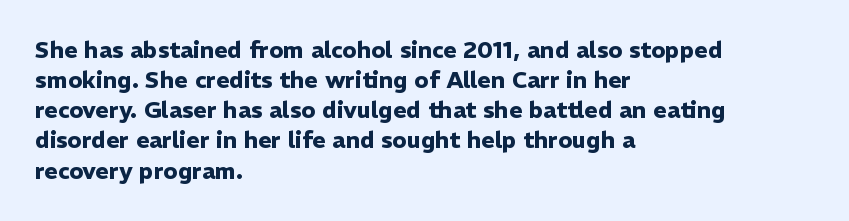
The image shows 23 px bold type, upright; set left-aligned, normal line spacing (1.31x), normal letter spacing, not underlined.
